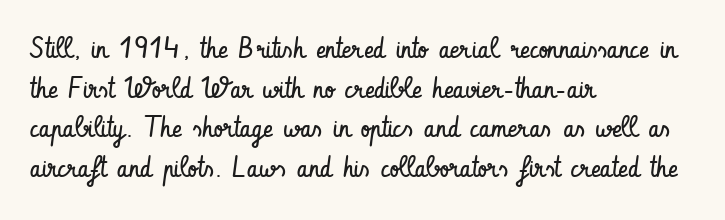
{"serif": "no", "italic": "no", "bold": "no", "weight": "regular", "width": "condensed", "stroke_contrast": "low", "x_height": "small", "monospaced": "no", "underline": "no", "align": "left", "line_spacing": "normal", "line_spacing_ratio": 1.37, "letter_spacing": "normal", "letter_spacing_em": 0.0, "glyph_px": 29}
